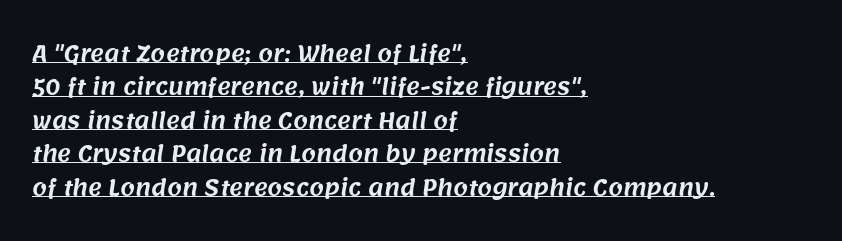
The image shows 21 px text type; set left-aligned, normal line spacing (1.59x), normal letter spacing, underlined.
